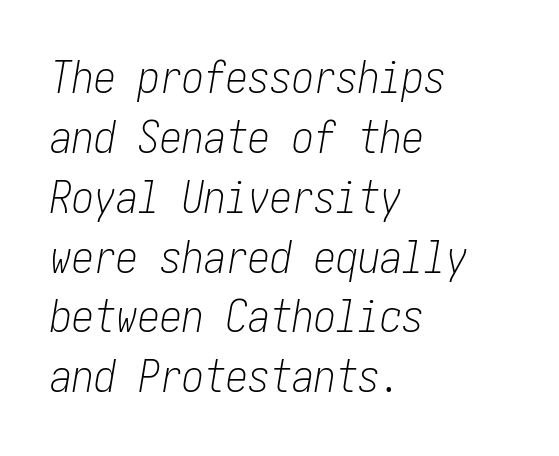
{"italic": "yes", "lean": "right", "slant_degrees": 10, "bold": "no", "weight": "light", "width": "condensed", "stroke_contrast": "low", "x_height": "medium", "underline": "no", "align": "left", "line_spacing": "normal", "line_spacing_ratio": 1.36, "letter_spacing": "normal", "letter_spacing_em": 0.0, "glyph_px": 44}
